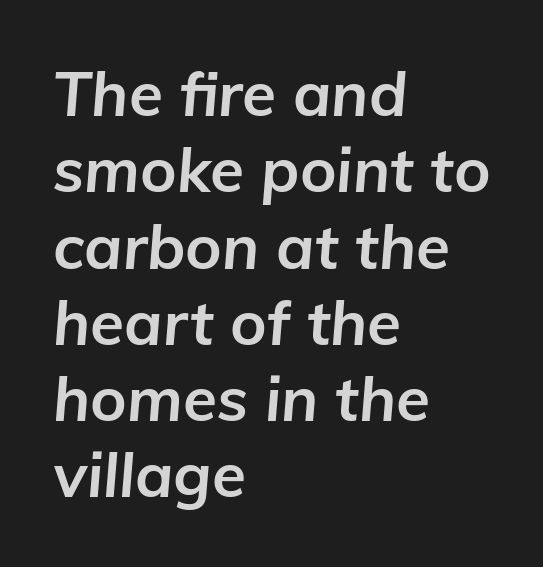
Q: Is the text bold? A: Yes.
Q: Is the text italic (slanted)? A: Yes, it leans right by about 5 degrees.
Q: Is the text underlined? A: No.
Q: How is the paragraph aligned? A: Left-aligned.
Q: Is the spacing between letters normal or unusually wide? A: Normal.
Q: Width (condensed, normal, or wide)? A: Normal.
Q: Stroke contrast? A: Low.
Q: x-height? A: Medium.
Q: Monospaced? A: No.
